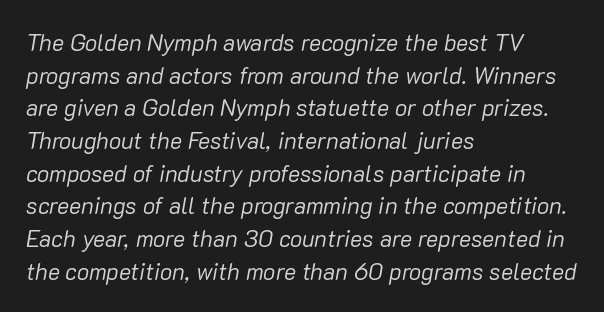
Q: Is the text bold? A: No.
Q: Is the text italic (slanted)? A: Yes, it leans right by about 10 degrees.
Q: Is the text underlined? A: No.
Q: How is the paragraph aligned? A: Left-aligned.
Q: Is the spacing between letters normal or unusually wide? A: Normal.
Q: Is the spacing between lines tight, normal or loose? A: Normal.
